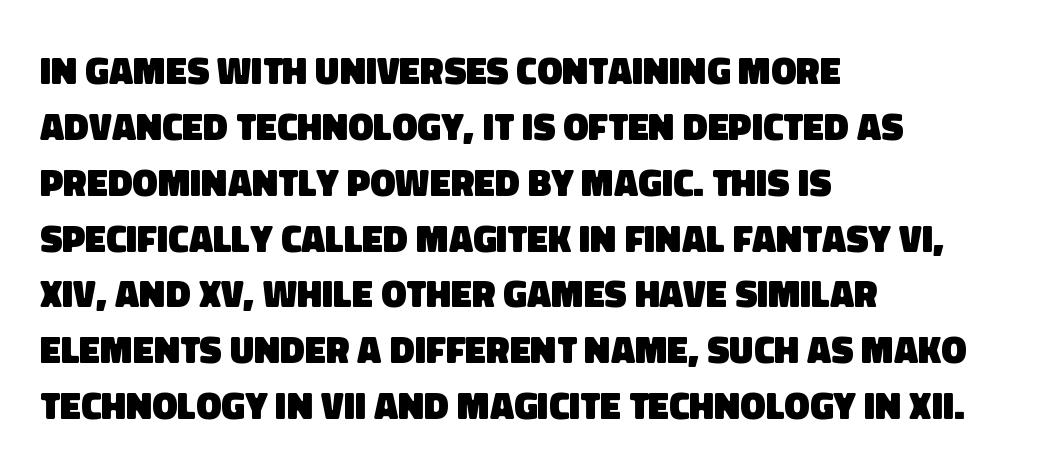
The image shows 38 px heavy sans-serif type; set left-aligned, normal line spacing (1.47x), normal letter spacing, not underlined; low stroke contrast and a large x-height.
